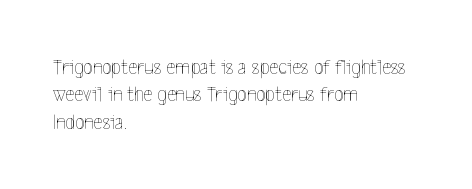
Q: Is the text bold? A: No.
Q: Is the text italic (slanted)? A: No, it is upright.
Q: Is the text underlined? A: No.
Q: How is the paragraph aligned? A: Left-aligned.
Q: Is the spacing between letters normal or unusually wide? A: Normal.
Q: Is the spacing between lines tight, normal or loose? A: Normal.
